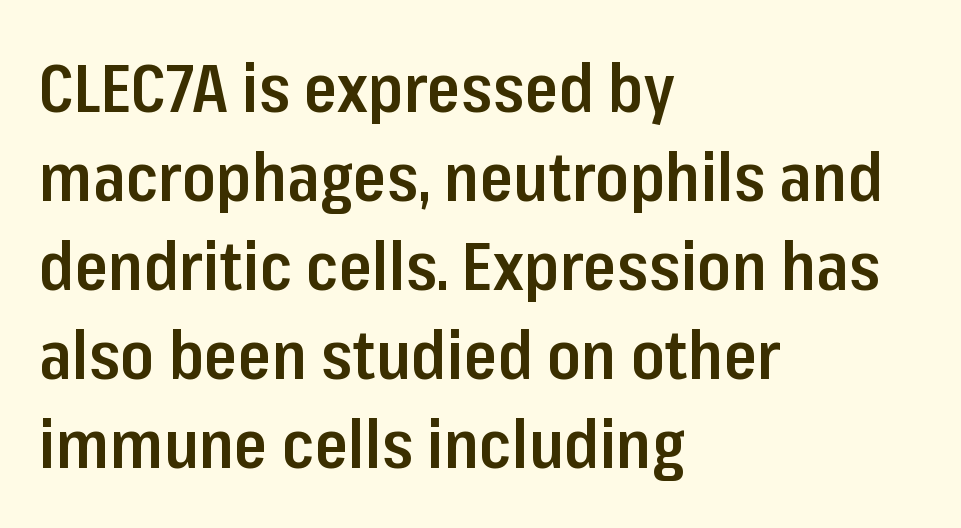
{"serif": "no", "italic": "no", "bold": "semi", "weight": "semibold", "width": "condensed", "stroke_contrast": "low", "x_height": "medium", "monospaced": "no", "underline": "no", "align": "left", "line_spacing": "normal", "line_spacing_ratio": 1.31, "letter_spacing": "normal", "letter_spacing_em": 0.0, "glyph_px": 68}
